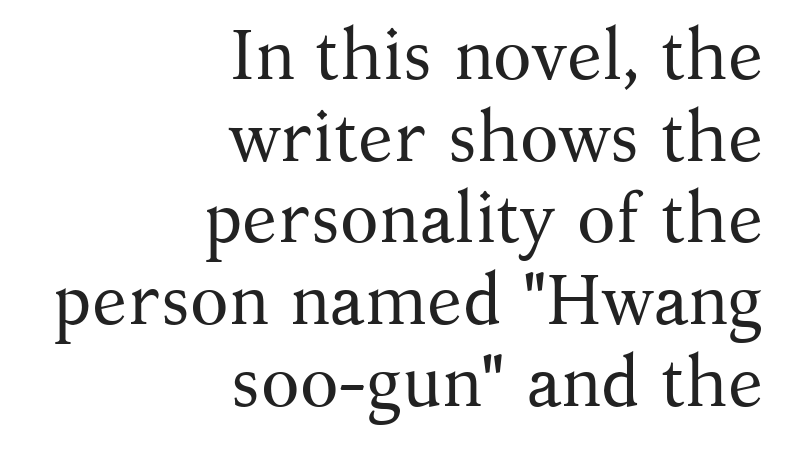
The image shows 71 px regular-weight serif type, upright; set right-aligned, tight line spacing (1.15x), normal letter spacing, not underlined; medium stroke contrast and a medium x-height.
